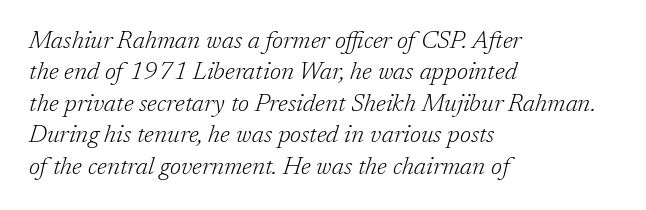
Rendered with sloped, italic letterforms. The passage shown has conventional tracking throughout. The leading is moderate, giving the passage an even texture. The zone under the glyphs is completely vacant. Weight class: somewhere from thin through regular. Visually the block forms a straight wall on the left and a jagged coastline on the right.
